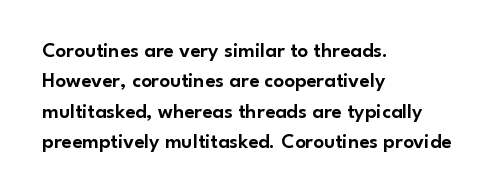
A bare baseline throughout the passage. This rendering uses left alignment, leaving the right contour irregular. Vertical strokes here are truly vertical. Glyph-to-glyph distance matches everyday printed text. If you measured baseline to baseline, you'd find a middling distance.
